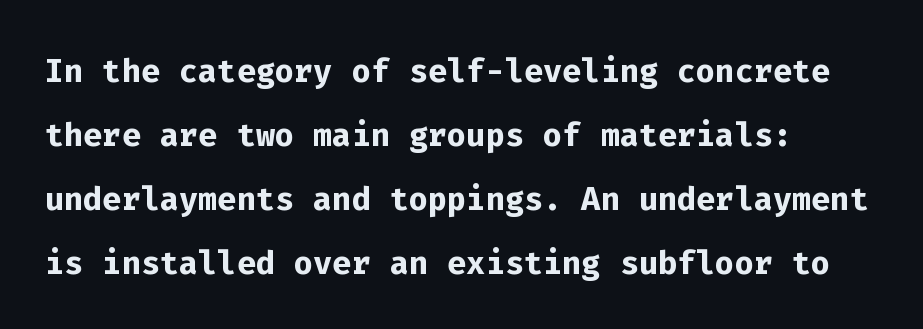
The image shows 45 px semibold sans-serif type, upright, monospaced; set left-aligned, normal line spacing (1.42x), normal letter spacing, not underlined; low stroke contrast and a medium x-height.
